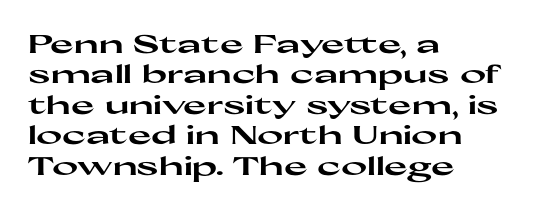
Q: Is the text bold? A: Yes.
Q: Is the text italic (slanted)? A: No, it is upright.
Q: Is the text underlined? A: No.
Q: How is the paragraph aligned? A: Left-aligned.
Q: Is the spacing between letters normal or unusually wide? A: Normal.
